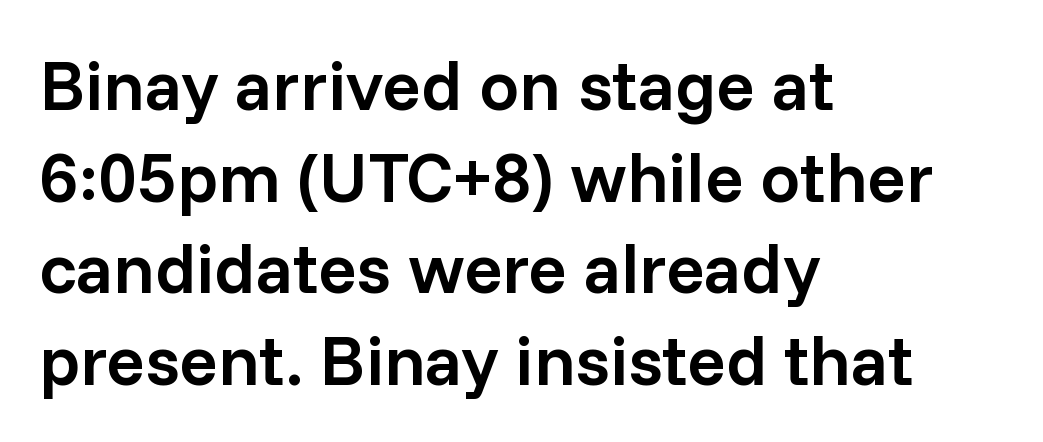
Q: Is the text bold? A: Semi-bold.
Q: Is the text italic (slanted)? A: No, it is upright.
Q: Is the typeface a serif or a sans-serif typeface? A: Sans-serif.
Q: Is the text underlined? A: No.
Q: How is the paragraph aligned? A: Left-aligned.
Q: Is the spacing between letters normal or unusually wide? A: Normal.
Q: Is the spacing between lines tight, normal or loose? A: Normal.
Q: Width (condensed, normal, or wide)? A: Normal.
Q: Stroke contrast? A: Low.
Q: x-height? A: Medium.
Q: Monospaced? A: No.
